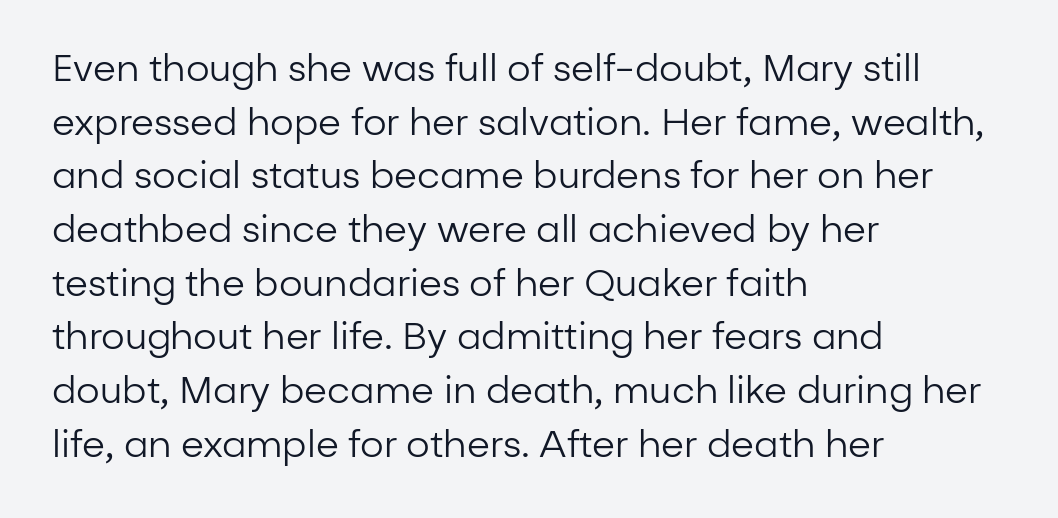
Q: Is the text bold? A: No.
Q: Is the text italic (slanted)? A: No, it is upright.
Q: Is the typeface a serif or a sans-serif typeface? A: Sans-serif.
Q: Is the text underlined? A: No.
Q: How is the paragraph aligned? A: Left-aligned.
Q: Is the spacing between letters normal or unusually wide? A: Normal.
Q: Is the spacing between lines tight, normal or loose? A: Normal.
Q: Width (condensed, normal, or wide)? A: Normal.
Q: Stroke contrast? A: Low.
Q: x-height? A: Medium.
Q: Monospaced? A: No.
